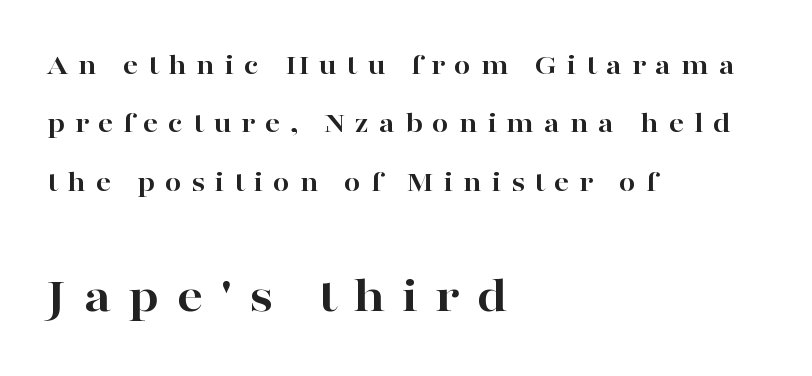
{"serif": "yes", "italic": "no", "bold": "yes", "weight": "bold", "width": "wide", "stroke_contrast": "high", "x_height": "medium", "monospaced": "no", "underline": "no", "align": "left", "line_spacing": "loose", "line_spacing_ratio": 1.95, "letter_spacing": "wide", "letter_spacing_em": 0.32, "larger_block": "second", "size_ratio": 1.73, "glyph_px": 52}
